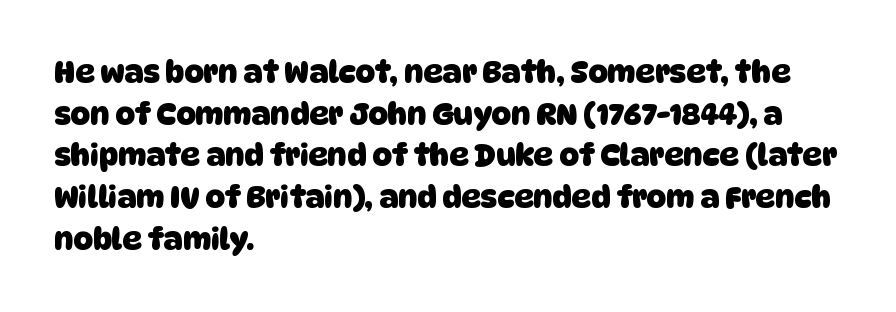
{"serif": "no", "bold": "yes", "weight": "heavy", "width": "normal", "stroke_contrast": "low", "x_height": "large", "monospaced": "no", "underline": "no", "align": "left", "line_spacing": "normal", "line_spacing_ratio": 1.39, "letter_spacing": "normal", "letter_spacing_em": 0.0, "glyph_px": 30}
